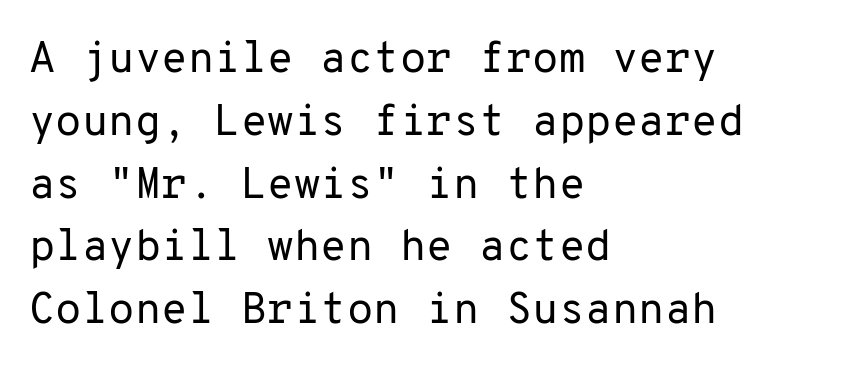
Q: Is the text bold? A: No.
Q: Is the text italic (slanted)? A: No, it is upright.
Q: Is the typeface a serif or a sans-serif typeface? A: Sans-serif.
Q: Is the text underlined? A: No.
Q: How is the paragraph aligned? A: Left-aligned.
Q: Is the spacing between letters normal or unusually wide? A: Normal.
Q: Is the spacing between lines tight, normal or loose? A: Normal.
Q: Width (condensed, normal, or wide)? A: Normal.
Q: Stroke contrast? A: Low.
Q: x-height? A: Medium.
Q: Monospaced? A: Yes.
